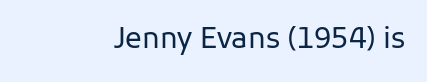
The specimen omits any rule beneath the text block's lines. Short note: letters normally spaced. Vertical strokes here are truly vertical. Note the varied advance widths — an 'i' is clearly narrower than an 'm'. The face used here is a sans, in the tradition of grotesques and geometrics.
